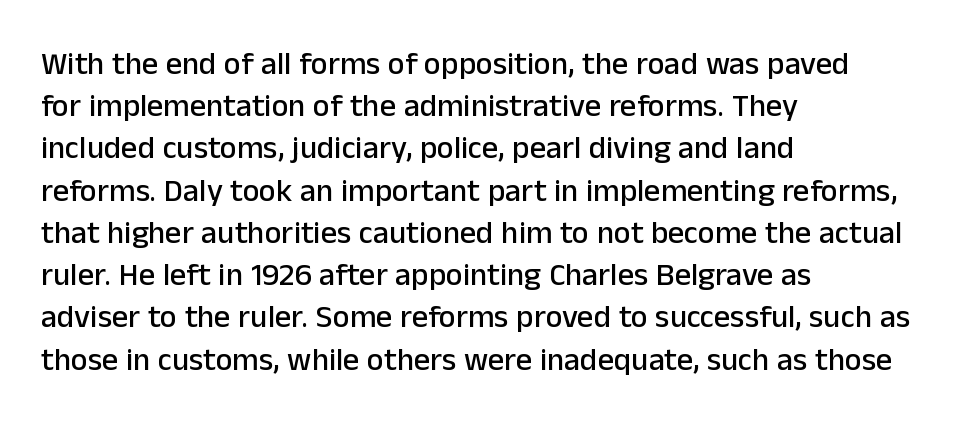
Each line starts at the same left margin while the right side varies. Ascenders rise straight up at ninety degrees. Each word holds together tightly as a unit, with standard inter-letter gaps. Quick note: interline space is typical.
